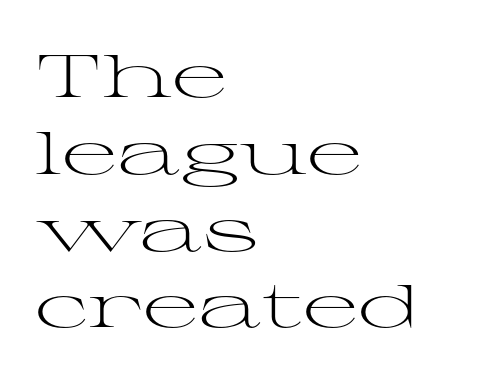
The image shows 60 px light, wide serif type, upright; set left-aligned, normal line spacing (1.28x), normal letter spacing, not underlined; medium stroke contrast and a medium x-height.
